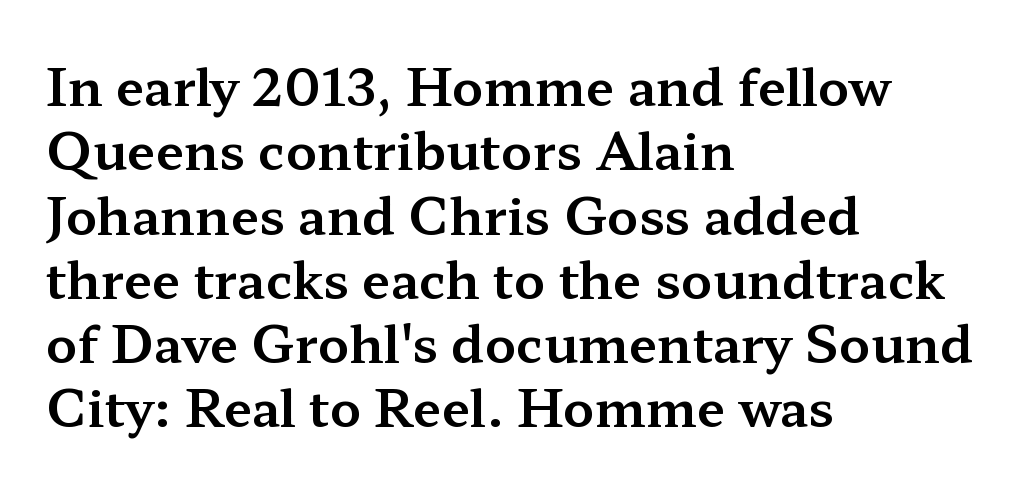
Q: Is the text italic (slanted)? A: No, it is upright.
Q: Is the typeface a serif or a sans-serif typeface? A: Serif.
Q: Is the text underlined? A: No.
Q: How is the paragraph aligned? A: Left-aligned.
Q: Is the spacing between letters normal or unusually wide? A: Normal.
Q: Is the spacing between lines tight, normal or loose? A: Normal.
Q: Width (condensed, normal, or wide)? A: Wide.
Q: Stroke contrast? A: Medium.
Q: x-height? A: Medium.
Q: Monospaced? A: No.
